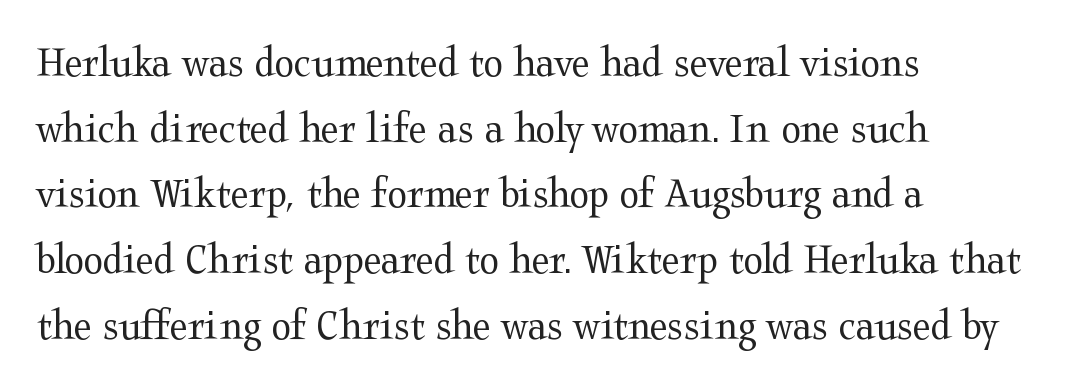
Q: Is the text bold? A: No.
Q: Is the text italic (slanted)? A: No, it is upright.
Q: Is the typeface a serif or a sans-serif typeface? A: Serif.
Q: Is the text underlined? A: No.
Q: How is the paragraph aligned? A: Left-aligned.
Q: Is the spacing between letters normal or unusually wide? A: Normal.
Q: Is the spacing between lines tight, normal or loose? A: Normal.
Q: Width (condensed, normal, or wide)? A: Wide.
Q: Stroke contrast? A: Medium.
Q: x-height? A: Medium.
Q: Monospaced? A: No.
